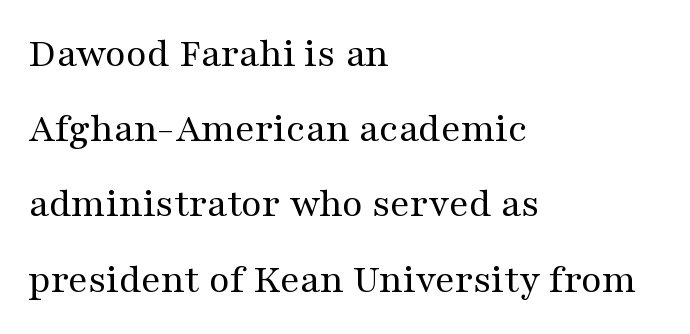
The image shows 42 px regular-weight, wide serif type, upright; set left-aligned, line spacing 1.79x, normal letter spacing, not underlined; medium stroke contrast and a medium x-height.
